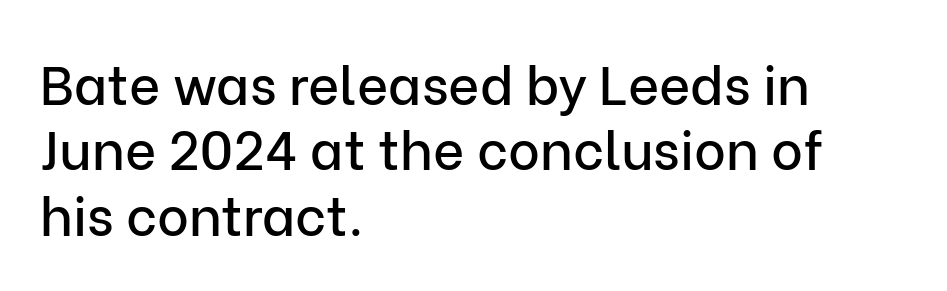
{"serif": "no", "italic": "no", "width": "normal", "stroke_contrast": "low", "x_height": "medium", "monospaced": "no", "underline": "no", "align": "left", "line_spacing_ratio": 1.21, "letter_spacing": "normal", "letter_spacing_em": 0.0, "glyph_px": 54}
